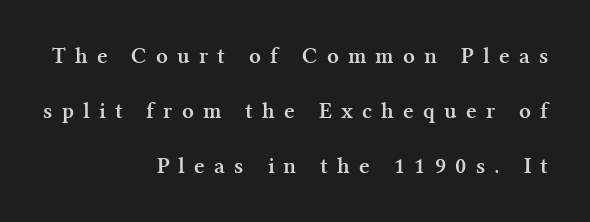
The letters are bold, with thick, heavy strokes. Casual observation: everything's shoved over to the right. The space directly below the letters is spotless. Quick note: interline space is abundant.
